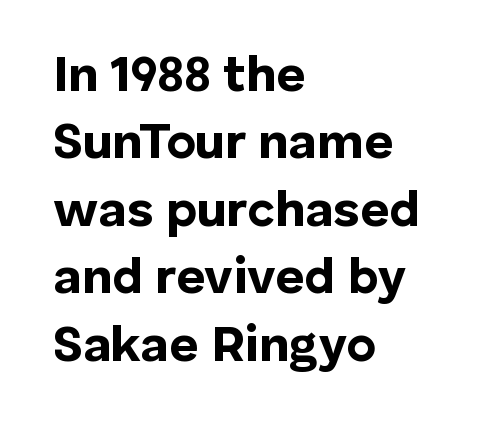
Q: Is the text bold? A: Yes.
Q: Is the text italic (slanted)? A: No, it is upright.
Q: Is the typeface a serif or a sans-serif typeface? A: Sans-serif.
Q: Is the text underlined? A: No.
Q: How is the paragraph aligned? A: Left-aligned.
Q: Is the spacing between letters normal or unusually wide? A: Normal.
Q: Is the spacing between lines tight, normal or loose? A: Normal.
Q: Width (condensed, normal, or wide)? A: Normal.
Q: Stroke contrast? A: Low.
Q: x-height? A: Medium.
Q: Monospaced? A: No.
